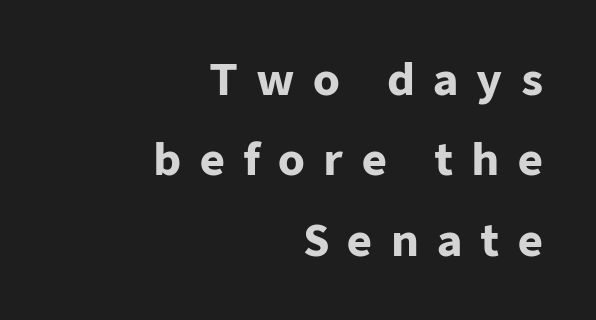
{"serif": "no", "italic": "no", "bold": "yes", "weight": "heavy", "width": "normal", "stroke_contrast": "low", "x_height": "medium", "monospaced": "no", "underline": "no", "align": "right", "line_spacing_ratio": 1.87, "letter_spacing": "wide", "letter_spacing_em": 0.42, "glyph_px": 43}
